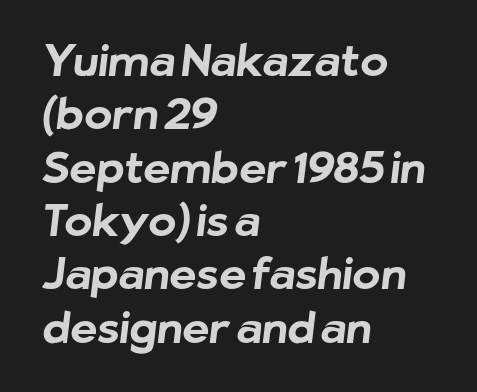
{"serif": "no", "bold": "yes", "weight": "bold", "width": "normal", "stroke_contrast": "low", "x_height": "medium", "monospaced": "no", "underline": "no", "align": "left", "line_spacing": "normal", "line_spacing_ratio": 1.27, "letter_spacing": "normal", "letter_spacing_em": 0.0, "glyph_px": 42}
